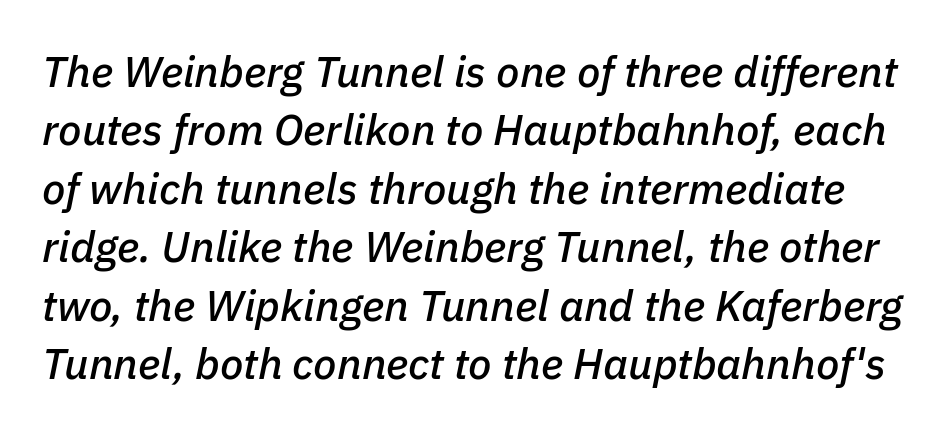
The image shows 43 px text type, italic (leaning right); set normal line spacing (1.36x), normal letter spacing, not underlined; low stroke contrast and a medium x-height.
